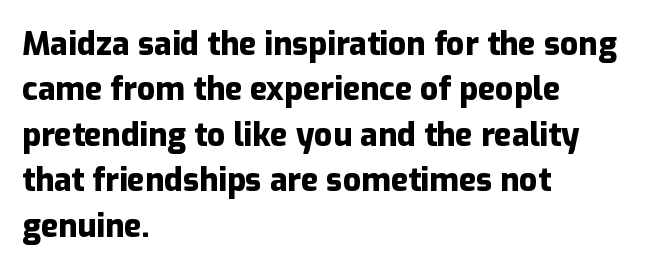
The image shows 32 px heavy sans-serif type, upright; set left-aligned, normal line spacing (1.42x), normal letter spacing, not underlined; low stroke contrast and a medium x-height.
